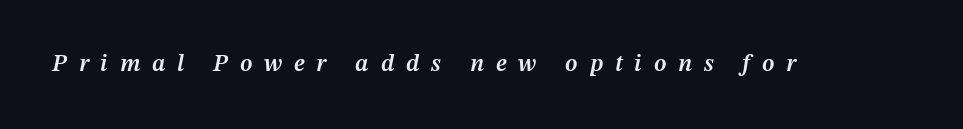
{"italic": "yes", "lean": "right", "slant_degrees": 12, "bold": "semi", "underline": "no", "letter_spacing": "wide", "letter_spacing_em": 0.49, "glyph_px": 24}
